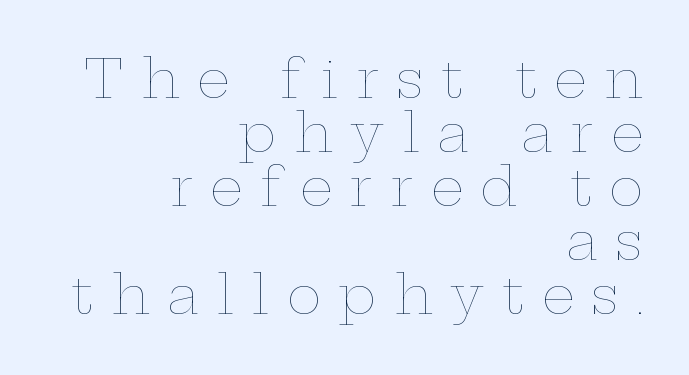
{"italic": "no", "bold": "no", "weight": "thin", "width": "wide", "stroke_contrast": "low", "x_height": "medium", "monospaced": "no", "underline": "no", "align": "right", "line_spacing": "tight", "line_spacing_ratio": 1.04, "letter_spacing": "wide", "letter_spacing_em": 0.34, "glyph_px": 52}
